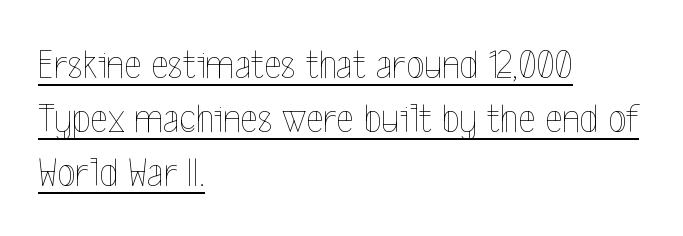
Caption: lettering with a line underneath. Upright lettering throughout. The typesetting does not lean heavy: it is not bold. Between one letter and the next there's only the usual sliver of space.
